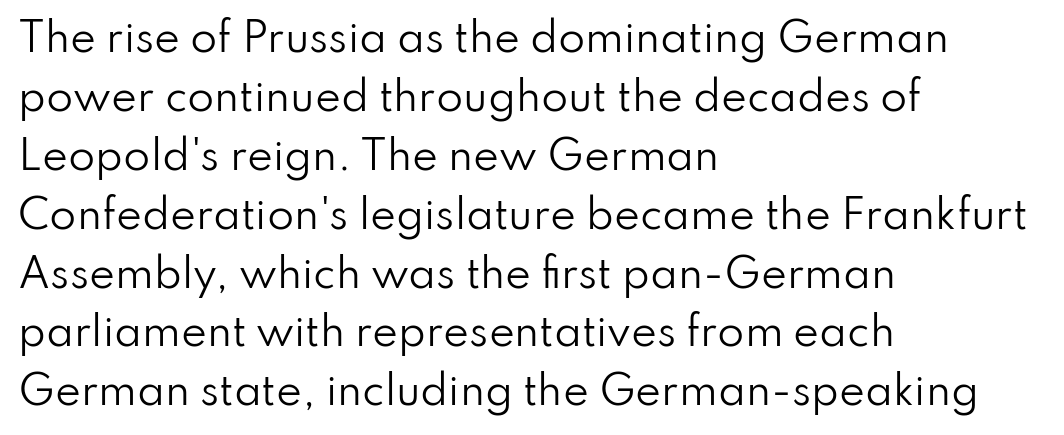
{"serif": "no", "italic": "no", "bold": "no", "weight": "regular", "width": "normal", "stroke_contrast": "low", "x_height": "small", "monospaced": "no", "underline": "no", "align": "left", "line_spacing": "normal", "line_spacing_ratio": 1.51, "letter_spacing": "normal", "letter_spacing_em": 0.0, "glyph_px": 39}
